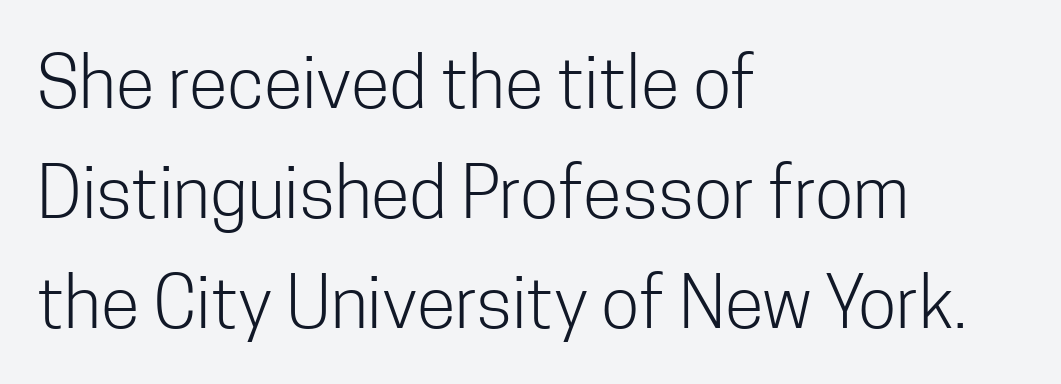
Q: Is the text bold? A: No.
Q: Is the text italic (slanted)? A: No, it is upright.
Q: Is the typeface a serif or a sans-serif typeface? A: Sans-serif.
Q: Is the text underlined? A: No.
Q: How is the paragraph aligned? A: Left-aligned.
Q: Is the spacing between letters normal or unusually wide? A: Normal.
Q: Is the spacing between lines tight, normal or loose? A: Normal.
Q: Width (condensed, normal, or wide)? A: Condensed.
Q: Stroke contrast? A: Low.
Q: x-height? A: Medium.
Q: Monospaced? A: No.
